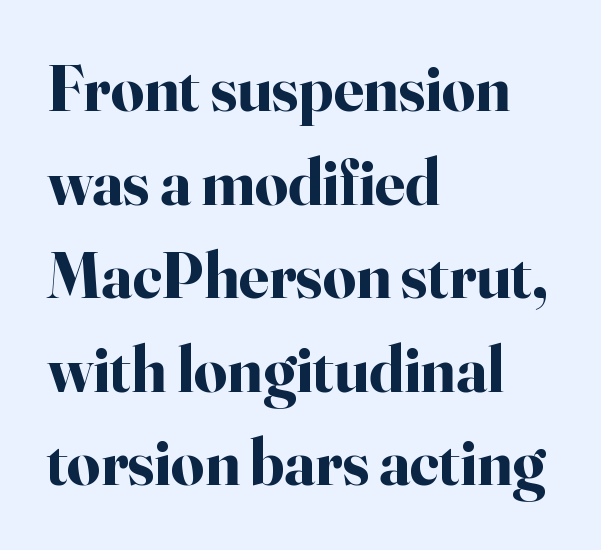
The area under the type is left untouched. These lines keep a tight, regular rhythm from letter to letter. As a designer I'd log this as weight 700, bold. The rows are spaced the way most documents space them. Old-style or modern, the face here clearly has serifs.
